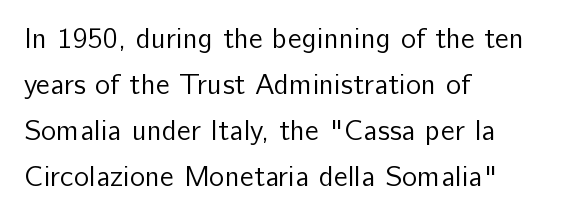
Clear beneath every line of the passage. Which margin do the lines hug? The left one — the right edge is uneven. Each letter keeps its own natural width here, so spacing adapts to shape. Is the stroke heavy? The answer is a plain regular-or-lighter.
